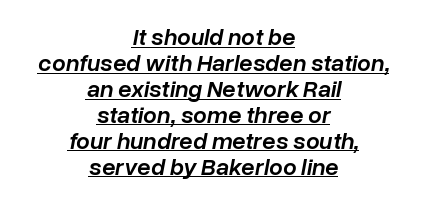
Compared with undecorated copy, this sample adds a rule below the words. Compared with ordinary roman type, these characters are visibly tilted. The whitespace from short lines is split evenly between both sides. Is the type bold? Partly — it's a semibold, heavier than regular but not fully bold.
